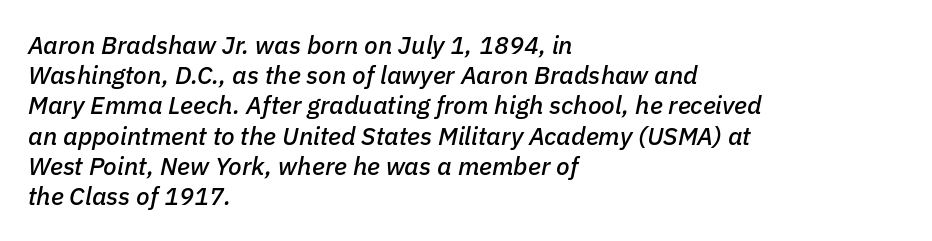
The image shows 25 px text type, italic (leaning right); set left-aligned, line spacing 1.21x, normal letter spacing, not underlined.
